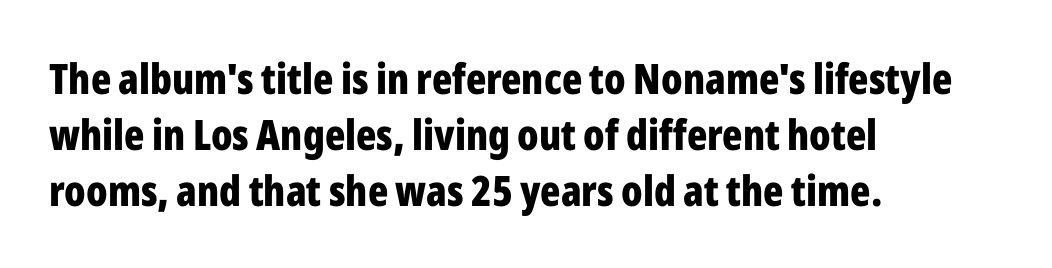
The image shows 42 px bold, condensed sans-serif type, upright; set left-aligned, normal line spacing (1.33x), normal letter spacing, not underlined; low stroke contrast and a medium x-height.
